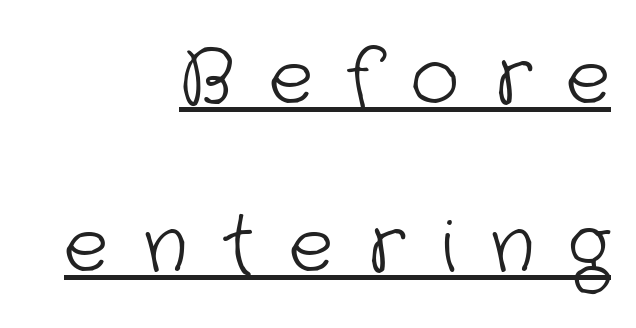
Q: Is the text bold? A: No.
Q: Is the typeface a serif or a sans-serif typeface? A: Sans-serif.
Q: Is the text underlined? A: Yes.
Q: How is the paragraph aligned? A: Right-aligned.
Q: Is the spacing between letters normal or unusually wide? A: Unusually wide.
Q: Is the spacing between lines tight, normal or loose? A: Loose.
Q: Width (condensed, normal, or wide)? A: Normal.
Q: Stroke contrast? A: Low.
Q: x-height? A: Medium.
Q: Monospaced? A: No.
